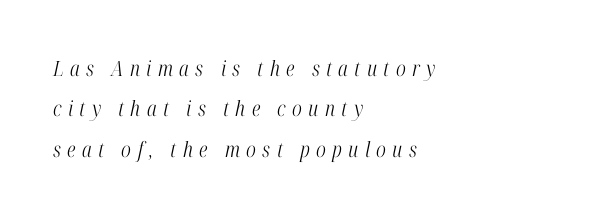
The image shows 21 px text type, italic (leaning right); set left-aligned, loose line spacing (1.92x), unusually wide letter spacing (+0.3 em), not underlined.
